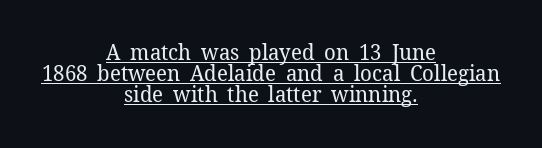
Centered paragraph, ragged on both sides. This is roman type, the default non-slanted kind. Vertically, the passage feels compressed, each row crowding the next. Unbolded letterforms with no extra heft. Underlined type. The tracking reads as untouched default to a designer's eye.
